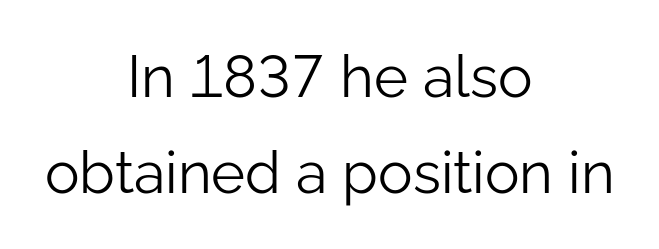
{"serif": "no", "italic": "no", "bold": "no", "weight": "light", "width": "normal", "stroke_contrast": "low", "x_height": "medium", "monospaced": "no", "underline": "no", "align": "center", "line_spacing": "normal", "line_spacing_ratio": 1.65, "letter_spacing": "normal", "letter_spacing_em": 0.0, "glyph_px": 58}
